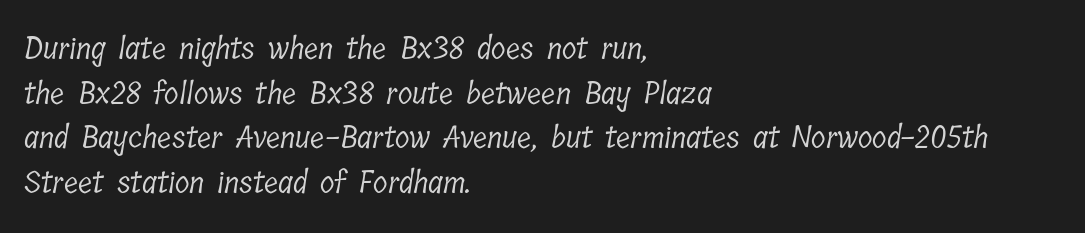
This rendering uses left alignment, leaving the right contour irregular. The string is rendered with underlining switched off. This is serif lettering, the kind often seen in printed books. Words appear dense and cohesive because spacing is normal. Spacing verdict: proportional, widths tailored to each character. The font is comparable to plain body text, perhaps lighter.
